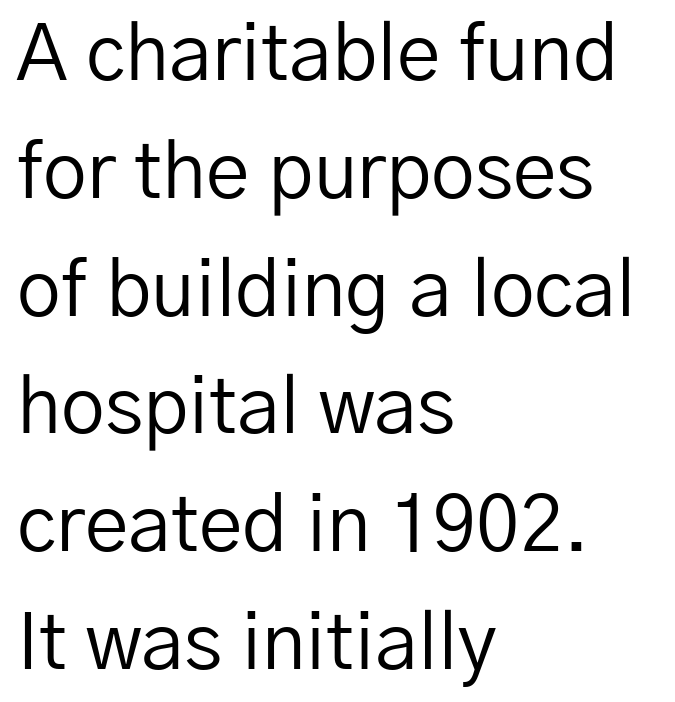
{"serif": "no", "italic": "no", "bold": "no", "weight": "regular", "width": "normal", "stroke_contrast": "low", "x_height": "medium", "monospaced": "no", "underline": "no", "align": "left", "line_spacing": "normal", "line_spacing_ratio": 1.51, "letter_spacing": "normal", "letter_spacing_em": 0.0, "glyph_px": 78}
